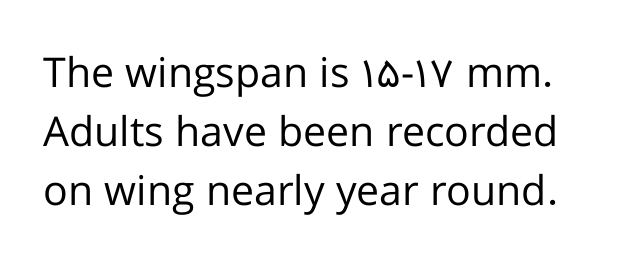
{"serif": "no", "italic": "no", "bold": "no", "weight": "regular", "width": "normal", "stroke_contrast": "low", "x_height": "medium", "monospaced": "no", "underline": "no", "line_spacing": "normal", "line_spacing_ratio": 1.44, "letter_spacing": "normal", "letter_spacing_em": 0.0, "glyph_px": 41}
